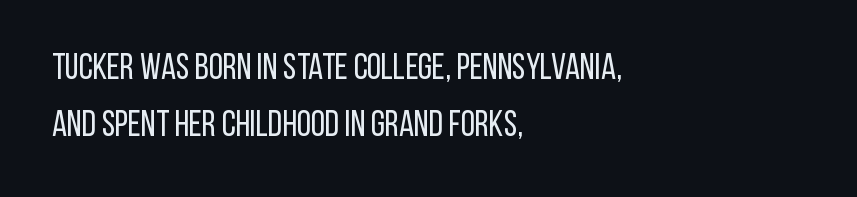
This sample keeps an unexceptional amount of space between lines. Ascenders rise straight up at ninety degrees. Each letter's strokes conclude bluntly, with no projecting serifs. Each row of text sits above clean, open space.
